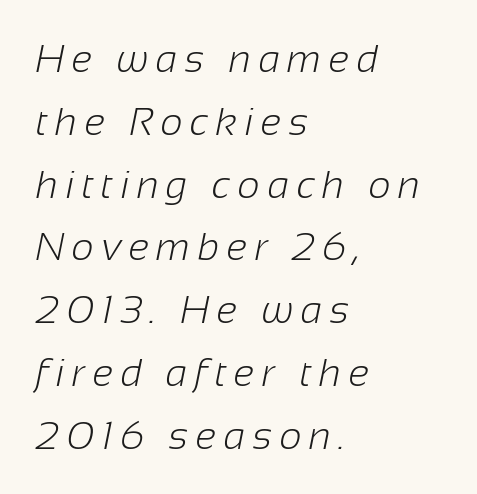
Q: Is the text bold? A: No.
Q: Is the typeface a serif or a sans-serif typeface? A: Sans-serif.
Q: Is the text underlined? A: No.
Q: How is the paragraph aligned? A: Left-aligned.
Q: Is the spacing between lines tight, normal or loose? A: Normal.
Q: Width (condensed, normal, or wide)? A: Normal.
Q: Stroke contrast? A: Low.
Q: x-height? A: Medium.
Q: Monospaced? A: No.
